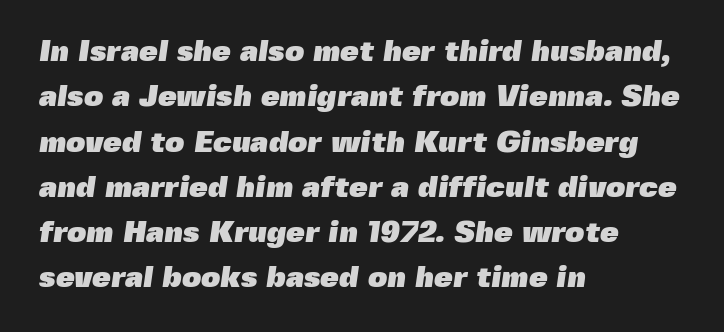
Visually the block forms a straight wall on the left and a jagged coastline on the right. The face used here is proportionally spaced, like ordinary book or web type. Weight check: bold — yes, fully. The gaps between neighbouring characters are ordinary and unremarkable.
